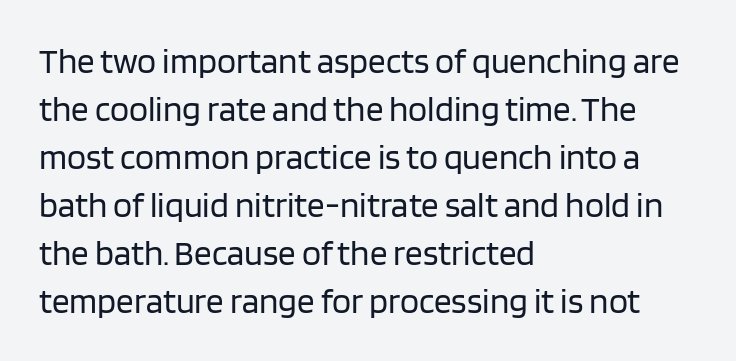
{"serif": "no", "italic": "no", "bold": "no", "weight": "regular", "width": "normal", "stroke_contrast": "low", "x_height": "large", "monospaced": "no", "underline": "no", "align": "left", "line_spacing": "normal", "line_spacing_ratio": 1.37, "letter_spacing": "normal", "letter_spacing_em": 0.0, "glyph_px": 35}
